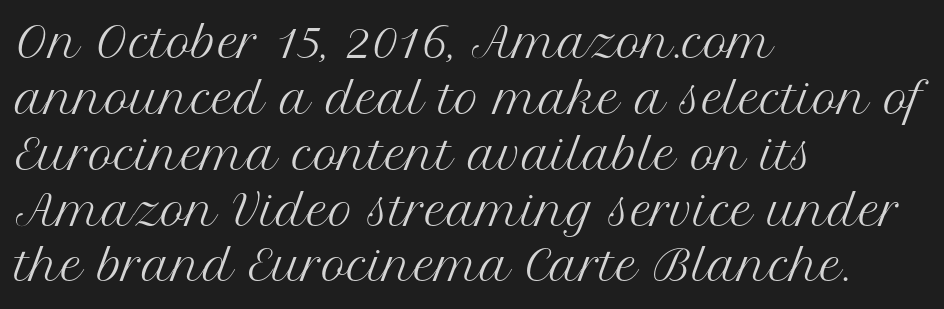
{"serif": "yes", "bold": "no", "weight": "regular", "width": "normal", "stroke_contrast": "medium", "x_height": "medium", "monospaced": "no", "underline": "no", "align": "left", "line_spacing": "normal", "line_spacing_ratio": 1.33, "letter_spacing": "normal", "letter_spacing_em": 0.0, "glyph_px": 42}
